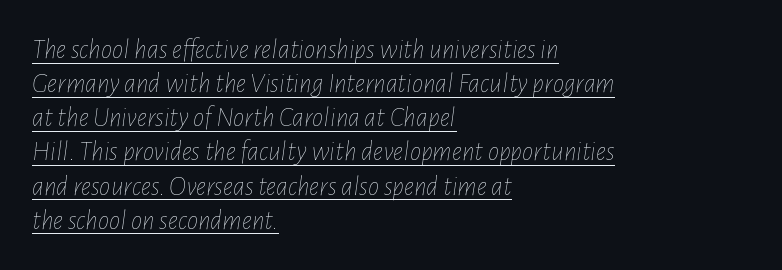
{"italic": "yes", "lean": "right", "slant_degrees": 7, "bold": "no", "weight": "thin", "width": "condensed", "stroke_contrast": "low", "x_height": "medium", "monospaced": "no", "underline": "yes", "align": "left", "line_spacing_ratio": 1.22, "letter_spacing": "normal", "letter_spacing_em": 0.0, "glyph_px": 28}
